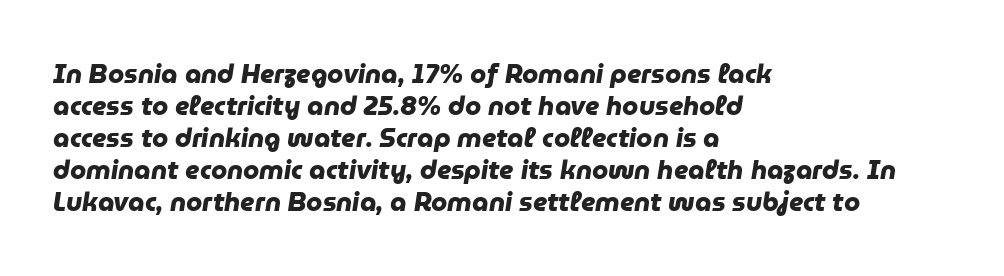
Q: Is the text bold? A: Yes.
Q: Is the text underlined? A: No.
Q: How is the paragraph aligned? A: Left-aligned.
Q: Is the spacing between letters normal or unusually wide? A: Normal.
